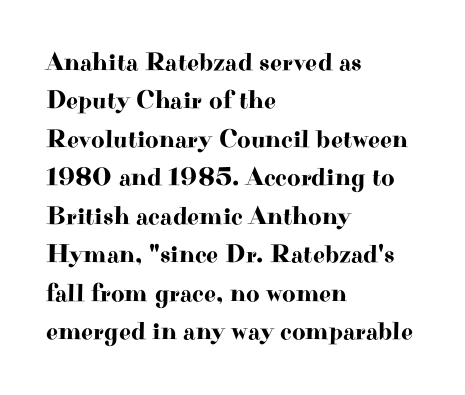
The image shows 26 px text type, upright; set left-aligned, normal line spacing (1.48x), normal letter spacing, not underlined.
